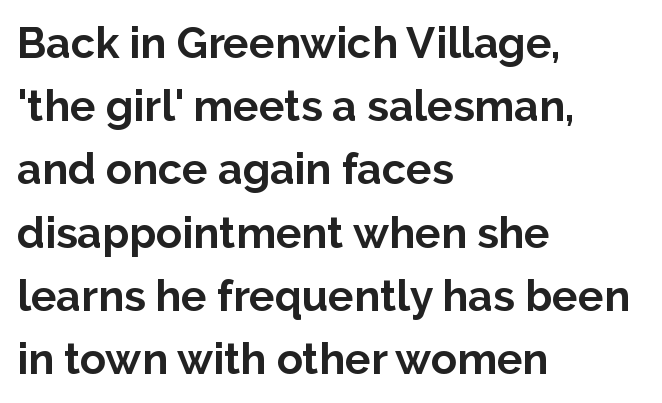
Q: Is the text bold? A: Yes.
Q: Is the text italic (slanted)? A: No, it is upright.
Q: Is the typeface a serif or a sans-serif typeface? A: Sans-serif.
Q: Is the text underlined? A: No.
Q: How is the paragraph aligned? A: Left-aligned.
Q: Is the spacing between letters normal or unusually wide? A: Normal.
Q: Is the spacing between lines tight, normal or loose? A: Normal.
Q: Width (condensed, normal, or wide)? A: Normal.
Q: Stroke contrast? A: Low.
Q: x-height? A: Medium.
Q: Monospaced? A: No.
